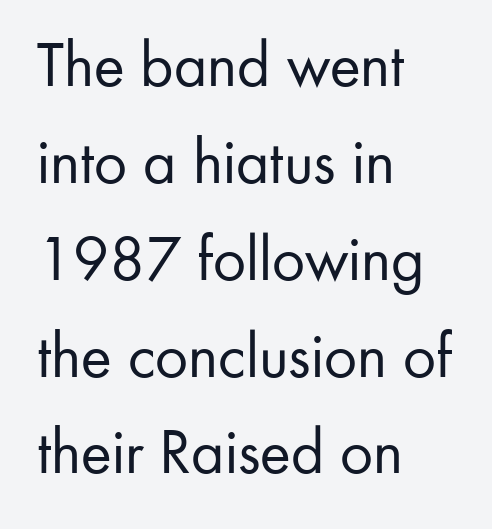
A quiet, ordinary-to-light weight characterises the typeface. Observe the absence of serifs on each vertical stroke in this sample. There is no visible air inserted between adjacent glyphs. Regular leading.
